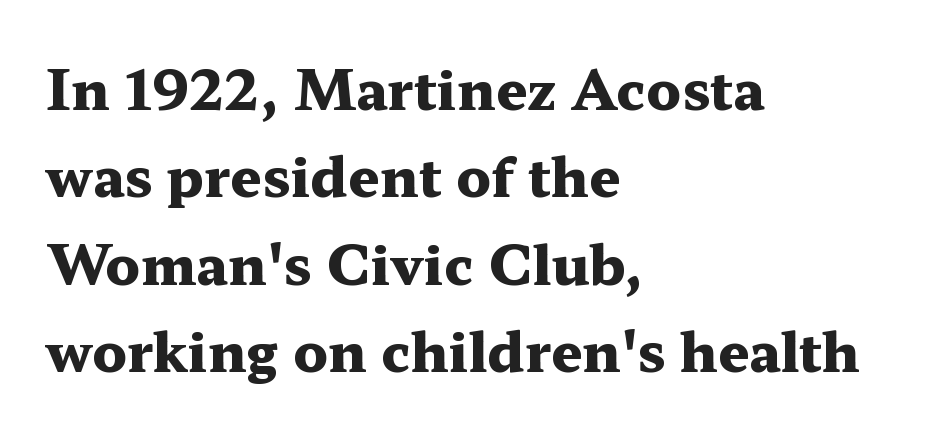
The image shows 55 px heavy, wide serif type, upright; set left-aligned, normal line spacing (1.59x), normal letter spacing, not underlined; medium stroke contrast and a medium x-height.
